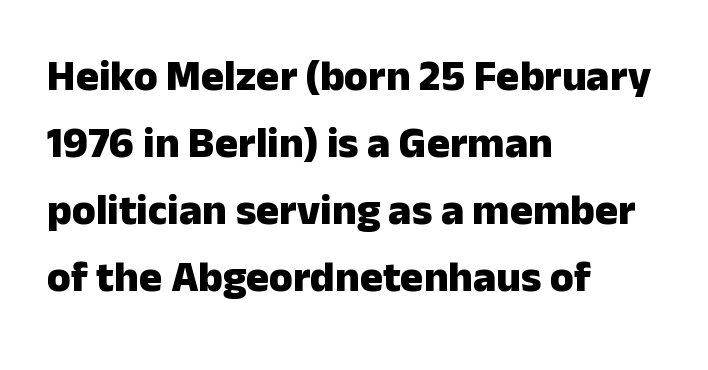
{"serif": "no", "italic": "no", "bold": "yes", "weight": "heavy", "width": "normal", "stroke_contrast": "low", "x_height": "medium", "monospaced": "no", "underline": "no", "align": "left", "line_spacing": "normal", "line_spacing_ratio": 1.56, "letter_spacing": "normal", "letter_spacing_em": 0.0, "glyph_px": 43}
